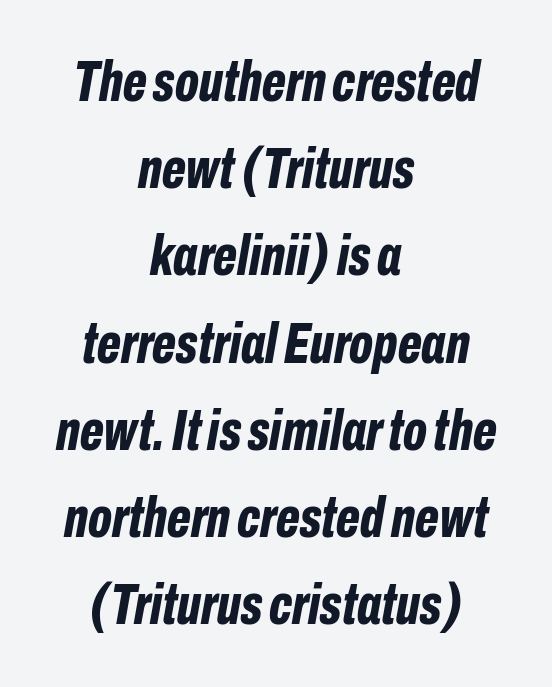
Its strokes are broad and dark, the hallmark of bold type. Note the varied advance widths — an 'i' is clearly narrower than an 'm'. The lettering tilts uniformly, giving the passage an italic look. Does the copy run flush right? No — it is centered line by line. Does extra space separate the letters? No, they use regular spacing. If you measured baseline to baseline, you'd find a middling distance.
